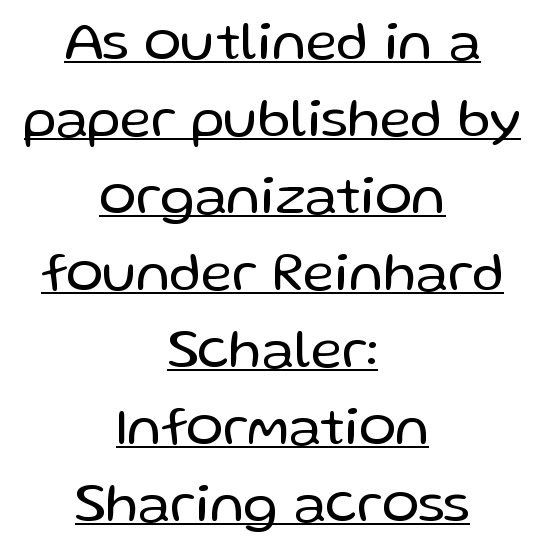
{"serif": "no", "italic": "no", "bold": "no", "weight": "regular", "width": "normal", "stroke_contrast": "low", "x_height": "medium", "monospaced": "no", "underline": "yes", "align": "center", "line_spacing": "normal", "line_spacing_ratio": 1.4, "letter_spacing": "normal", "letter_spacing_em": 0.0, "glyph_px": 55}
